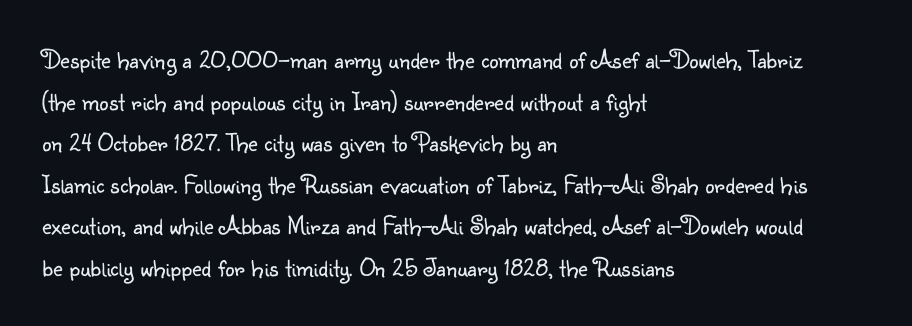
Q: Is the text bold? A: No.
Q: Is the text italic (slanted)? A: No, it is upright.
Q: Is the text underlined? A: No.
Q: How is the paragraph aligned? A: Left-aligned.
Q: Is the spacing between letters normal or unusually wide? A: Normal.
Q: Is the spacing between lines tight, normal or loose? A: Normal.
